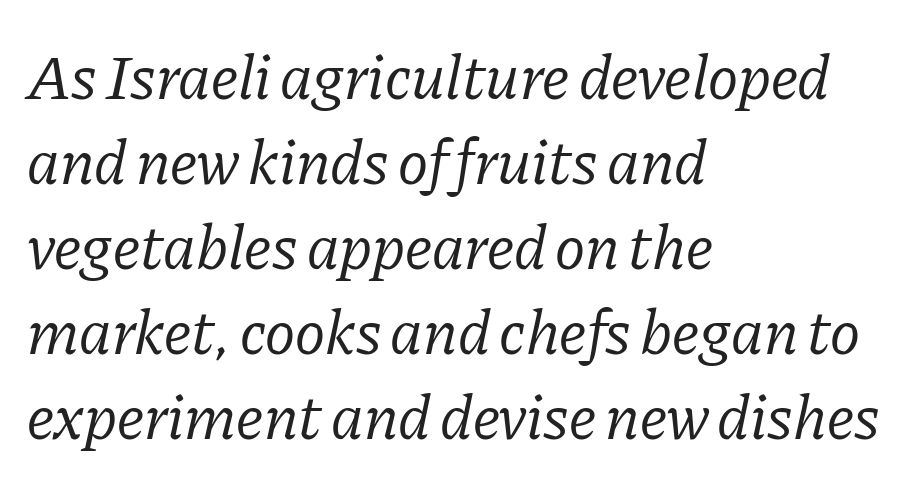
The image shows 64 px regular-weight serif type, italic (leaning right); set left-aligned, normal line spacing (1.33x), normal letter spacing, not underlined; low stroke contrast and a medium x-height.
